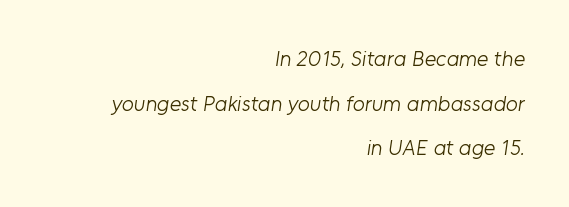
{"bold": "no", "underline": "no", "align": "right", "line_spacing": "loose", "line_spacing_ratio": 2.03, "letter_spacing": "normal", "letter_spacing_em": 0.0, "glyph_px": 22}
